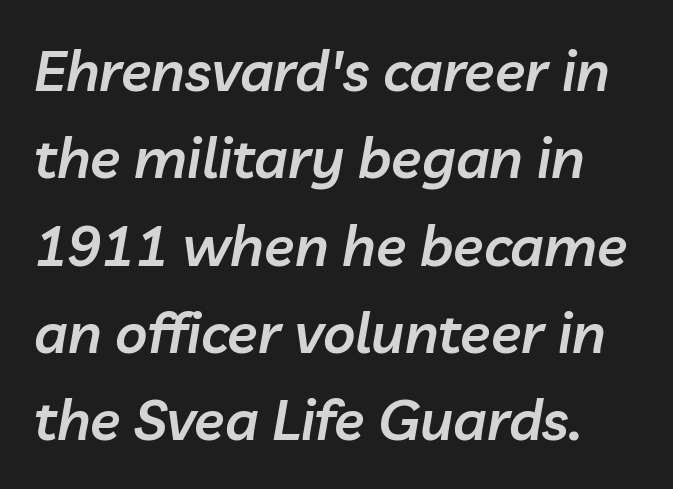
Q: Is the text bold? A: Semi-bold.
Q: Is the text italic (slanted)? A: Yes, it leans right by about 10 degrees.
Q: Is the text underlined? A: No.
Q: Is the spacing between letters normal or unusually wide? A: Normal.
Q: Is the spacing between lines tight, normal or loose? A: Normal.
Q: Width (condensed, normal, or wide)? A: Normal.
Q: Stroke contrast? A: Low.
Q: x-height? A: Medium.
Q: Monospaced? A: No.
